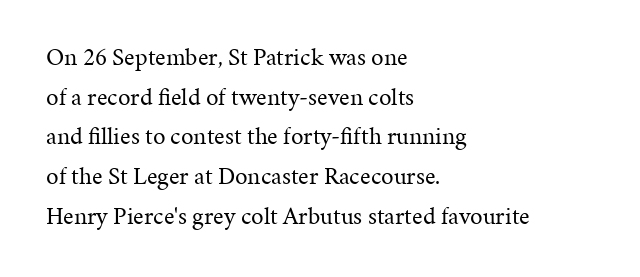
No italicization has been applied; the sample stays upright. Which margin do the lines hug? The left one — the right edge is uneven. Interline gaps are of average width in this sample. Descender tails drop into unmarked territory.
